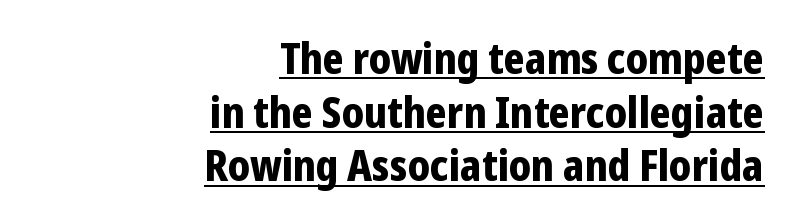
{"serif": "no", "italic": "no", "bold": "yes", "weight": "bold", "width": "condensed", "stroke_contrast": "low", "x_height": "medium", "monospaced": "no", "underline": "yes", "align": "right", "line_spacing": "normal", "line_spacing_ratio": 1.25, "letter_spacing": "normal", "letter_spacing_em": 0.0, "glyph_px": 43}
